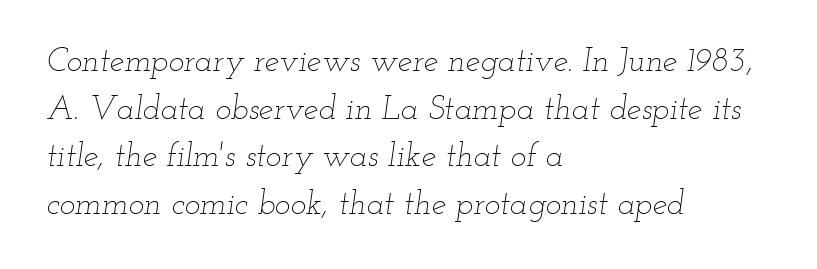
{"italic": "yes", "lean": "right", "slant_degrees": 12, "bold": "no", "weight": "thin", "width": "wide", "stroke_contrast": "low", "x_height": "small", "monospaced": "no", "underline": "no", "align": "left", "line_spacing": "normal", "line_spacing_ratio": 1.44, "letter_spacing": "normal", "letter_spacing_em": 0.0, "glyph_px": 33}
